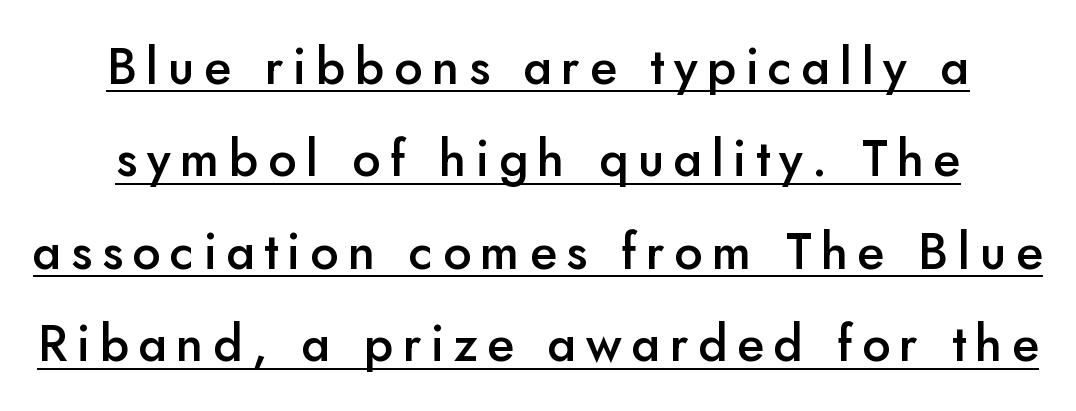
This rendering uses center alignment, leaving both contours irregular but symmetric. Ordinary non-slanted type is in use. Regarding serifs, this sample does without them. The characters look somewhat weighty, a semibold short of true bold. Proportional: the letters do not fall into vertical columns.
